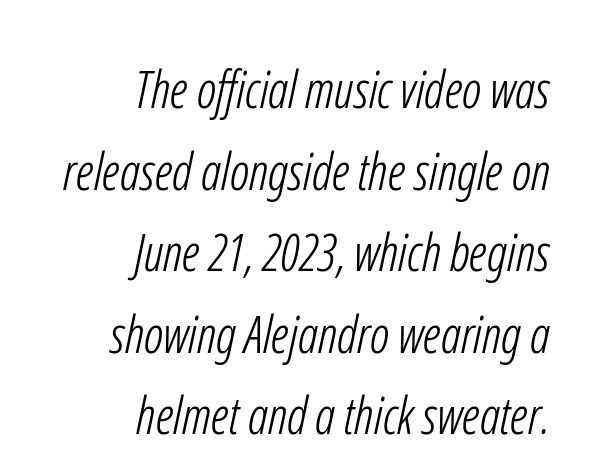
The image shows 51 px light, condensed sans-serif type; set right-aligned, normal line spacing (1.6x), normal letter spacing, not underlined; low stroke contrast and a medium x-height.
